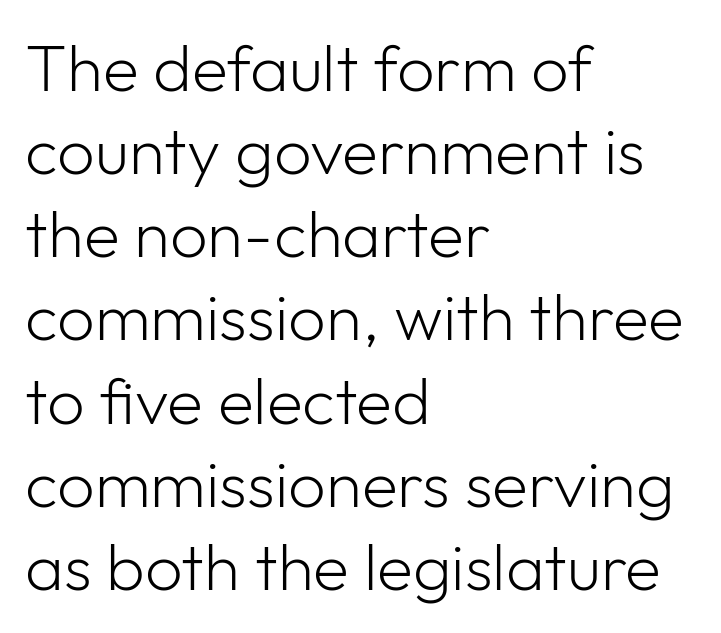
Q: Is the text bold? A: No.
Q: Is the text italic (slanted)? A: No, it is upright.
Q: Is the typeface a serif or a sans-serif typeface? A: Sans-serif.
Q: Is the text underlined? A: No.
Q: How is the paragraph aligned? A: Left-aligned.
Q: Is the spacing between letters normal or unusually wide? A: Normal.
Q: Is the spacing between lines tight, normal or loose? A: Normal.
Q: Width (condensed, normal, or wide)? A: Normal.
Q: Stroke contrast? A: Low.
Q: x-height? A: Medium.
Q: Monospaced? A: No.
